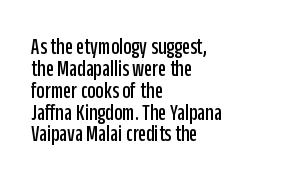
Q: Is the text italic (slanted)? A: No, it is upright.
Q: Is the text underlined? A: No.
Q: How is the paragraph aligned? A: Left-aligned.
Q: Is the spacing between letters normal or unusually wide? A: Normal.
Q: Is the spacing between lines tight, normal or loose? A: Tight.
